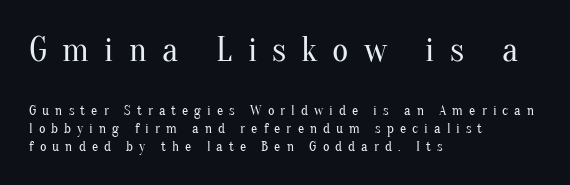
Q: Is the text bold? A: No.
Q: Is the text italic (slanted)? A: No, it is upright.
Q: Is the typeface a serif or a sans-serif typeface? A: Serif.
Q: Is the text underlined? A: No.
Q: How is the paragraph aligned? A: Left-aligned.
Q: Is the spacing between letters normal or unusually wide? A: Unusually wide.
Q: Is the spacing between lines tight, normal or loose? A: Normal.
Q: Which block of text is set in a larger size, the first (top) or the second (bottom)? A: The first (top) one.
Q: Width (condensed, normal, or wide)? A: Normal.
Q: Stroke contrast? A: Medium.
Q: x-height? A: Small.
Q: Monospaced? A: No.
